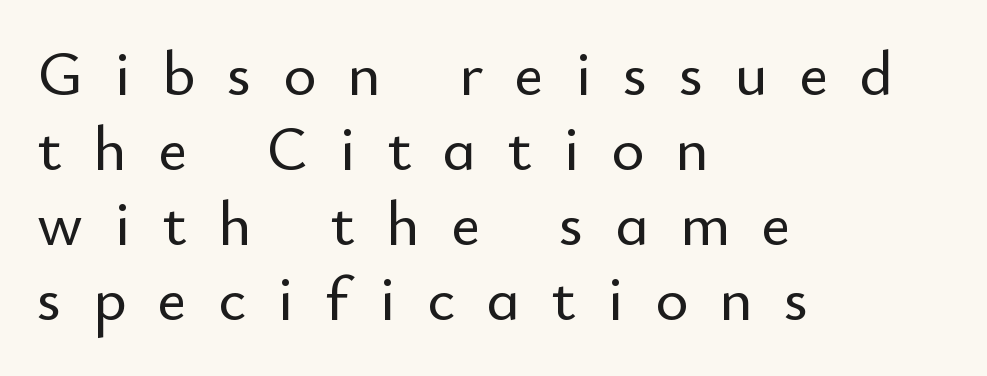
{"serif": "no", "italic": "no", "width": "normal", "stroke_contrast": "low", "x_height": "small", "monospaced": "no", "underline": "no", "align": "left", "line_spacing_ratio": 1.19, "letter_spacing": "wide", "letter_spacing_em": 0.5, "glyph_px": 63}
